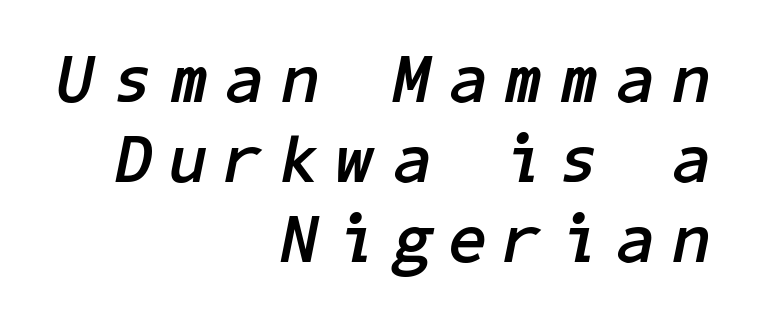
{"italic": "yes", "lean": "right", "slant_degrees": 11, "bold": "yes", "weight": "semibold", "width": "normal", "stroke_contrast": "low", "x_height": "medium", "underline": "no", "align": "right", "line_spacing_ratio": 1.18, "letter_spacing": "wide", "letter_spacing_em": 0.27, "glyph_px": 68}
